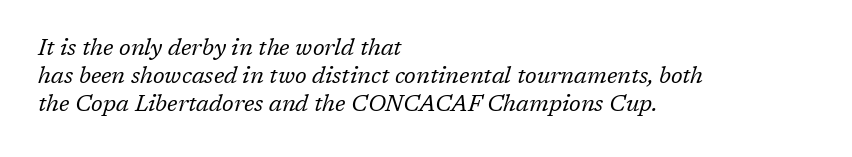
Q: Is the text bold? A: No.
Q: Is the text italic (slanted)? A: Yes, it leans right by about 17 degrees.
Q: Is the text underlined? A: No.
Q: How is the paragraph aligned? A: Left-aligned.
Q: Is the spacing between letters normal or unusually wide? A: Normal.
